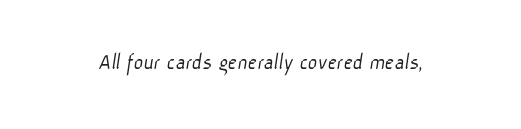
Between one letter and the next there's only the usual sliver of space. Weight: in the light-to-regular range. This rendering features lettering with no underline.
